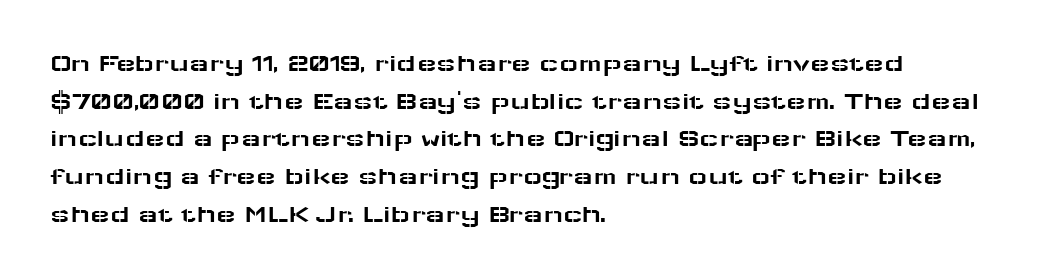
Q: Is the text italic (slanted)? A: No, it is upright.
Q: Is the text underlined? A: No.
Q: How is the paragraph aligned? A: Left-aligned.
Q: Is the spacing between letters normal or unusually wide? A: Normal.
Q: Is the spacing between lines tight, normal or loose? A: Normal.
